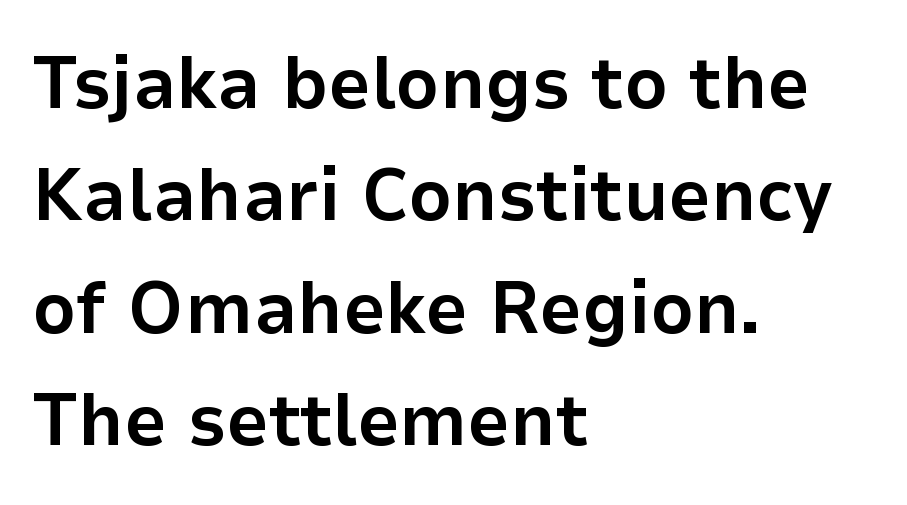
The font's upright variant was chosen for this text. Think of a printed novel: that variable character pitch is what you see here. The text was rendered using a sans face with plain stroke endings. A bare baseline throughout the passage. Which margin do the lines hug? The left one — the right edge is uneven. The leading is moderate, giving the passage an even texture.
